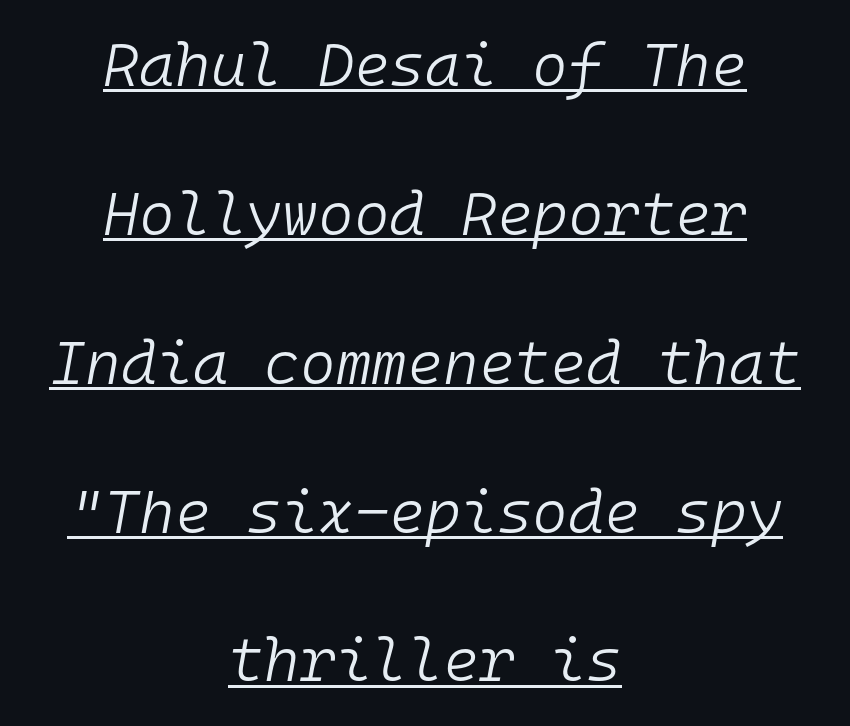
{"italic": "yes", "lean": "right", "slant_degrees": 10, "bold": "no", "weight": "light", "width": "normal", "stroke_contrast": "low", "x_height": "medium", "monospaced": "yes", "underline": "yes", "align": "center", "line_spacing": "loose", "line_spacing_ratio": 2.44, "letter_spacing": "normal", "letter_spacing_em": 0.0, "glyph_px": 61}
